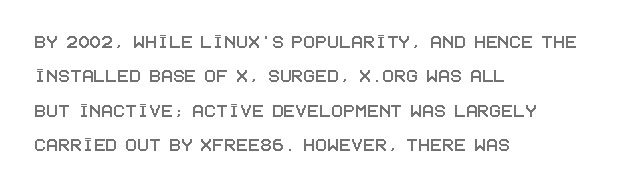
{"italic": "no", "underline": "no", "align": "left", "line_spacing": "normal", "line_spacing_ratio": 1.56, "letter_spacing": "normal", "letter_spacing_em": 0.0, "glyph_px": 22}
